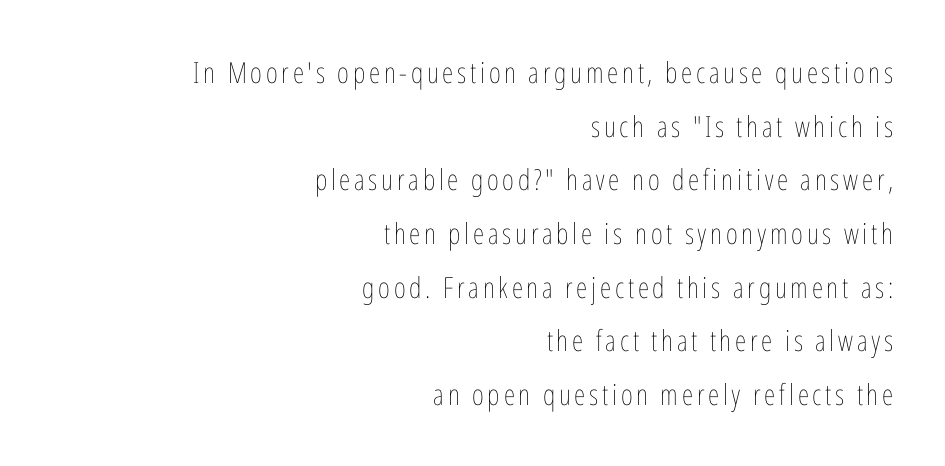
{"italic": "no", "bold": "no", "weight": "thin", "width": "condensed", "stroke_contrast": "low", "x_height": "medium", "monospaced": "no", "underline": "no", "align": "right", "line_spacing_ratio": 1.85, "glyph_px": 29}
